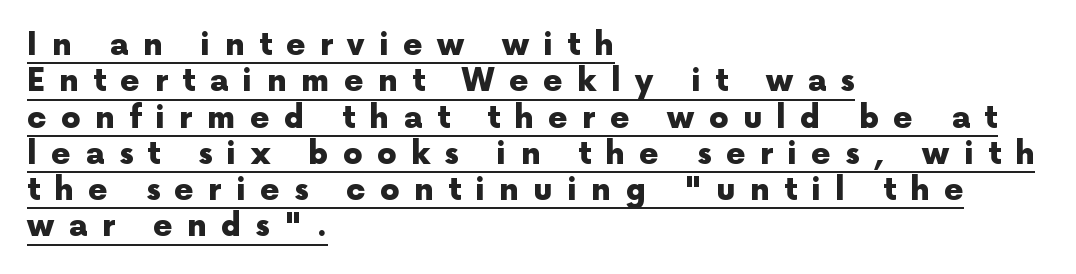
Words appear elongated and porous because spacing is wide. Character widths vary here, with narrow letters taking less room than wide ones. As a designer I'd log this as weight 700, bold. Glance below the letters and you will spot a drawn line. The glyphs in this specimen are sans serif.
